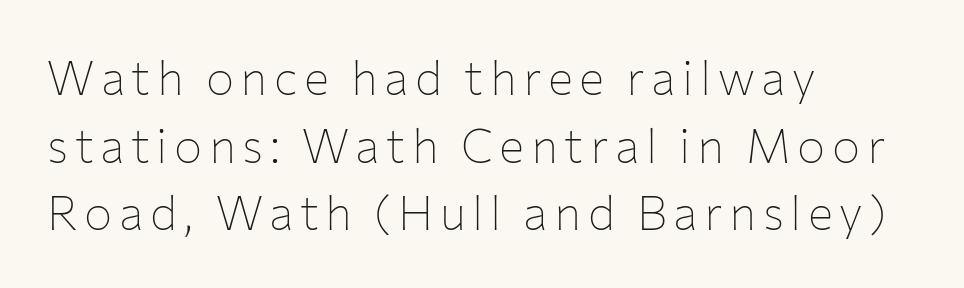
Q: Is the text bold? A: No.
Q: Is the text italic (slanted)? A: No, it is upright.
Q: Is the typeface a serif or a sans-serif typeface? A: Sans-serif.
Q: Is the text underlined? A: No.
Q: How is the paragraph aligned? A: Left-aligned.
Q: Is the spacing between lines tight, normal or loose? A: Normal.
Q: Width (condensed, normal, or wide)? A: Normal.
Q: Stroke contrast? A: Low.
Q: x-height? A: Medium.
Q: Monospaced? A: No.
